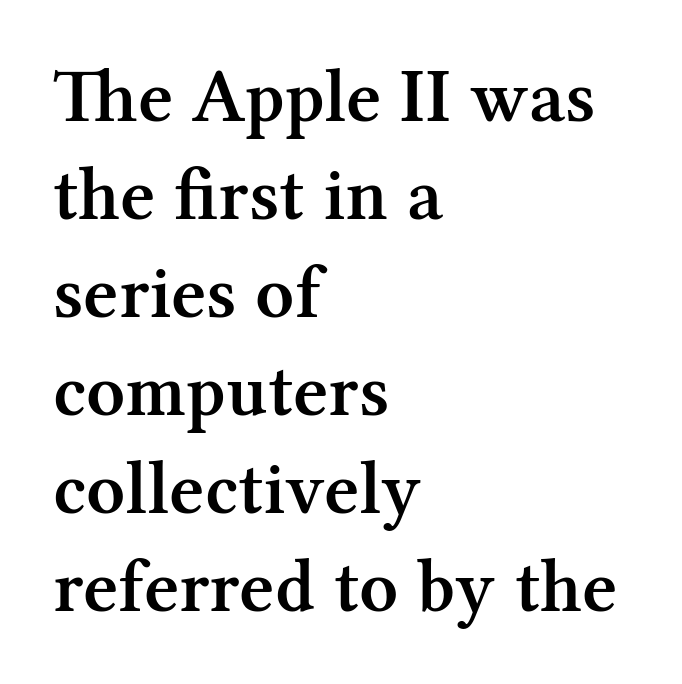
Q: Is the text bold? A: Semi-bold.
Q: Is the text italic (slanted)? A: No, it is upright.
Q: Is the typeface a serif or a sans-serif typeface? A: Serif.
Q: Is the text underlined? A: No.
Q: How is the paragraph aligned? A: Left-aligned.
Q: Is the spacing between letters normal or unusually wide? A: Normal.
Q: Is the spacing between lines tight, normal or loose? A: Normal.
Q: Width (condensed, normal, or wide)? A: Normal.
Q: Stroke contrast? A: Medium.
Q: x-height? A: Medium.
Q: Monospaced? A: No.
